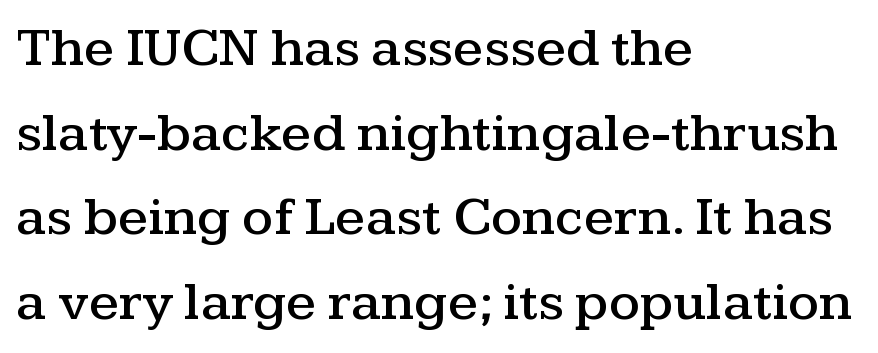
Q: Is the text italic (slanted)? A: No, it is upright.
Q: Is the typeface a serif or a sans-serif typeface? A: Serif.
Q: Is the text underlined? A: No.
Q: How is the paragraph aligned? A: Left-aligned.
Q: Is the spacing between letters normal or unusually wide? A: Normal.
Q: Is the spacing between lines tight, normal or loose? A: Normal.
Q: Width (condensed, normal, or wide)? A: Wide.
Q: Stroke contrast? A: Medium.
Q: x-height? A: Medium.
Q: Monospaced? A: No.
